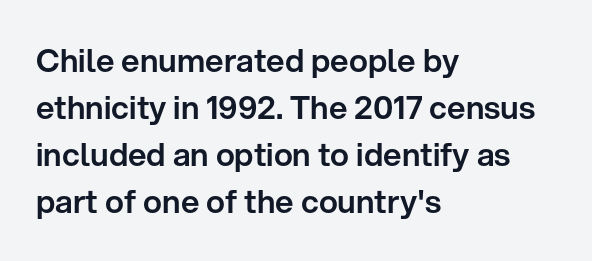
{"serif": "no", "italic": "no", "width": "normal", "stroke_contrast": "low", "x_height": "medium", "monospaced": "no", "underline": "no", "align": "left", "line_spacing": "normal", "line_spacing_ratio": 1.47, "letter_spacing": "normal", "letter_spacing_em": 0.0, "glyph_px": 32}
